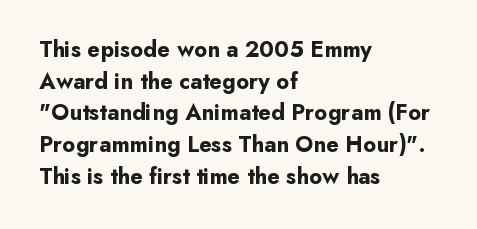
Q: Is the text bold? A: Yes.
Q: Is the text italic (slanted)? A: No, it is upright.
Q: Is the text underlined? A: No.
Q: How is the paragraph aligned? A: Left-aligned.
Q: Is the spacing between letters normal or unusually wide? A: Normal.
Q: Is the spacing between lines tight, normal or loose? A: Normal.
